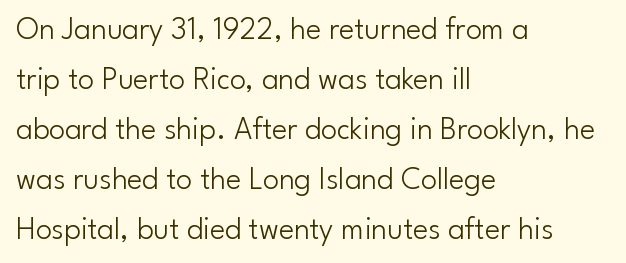
The image shows 32 px light sans-serif type, upright; set left-aligned, normal line spacing (1.56x), normal letter spacing, not underlined; low stroke contrast and a small x-height.
